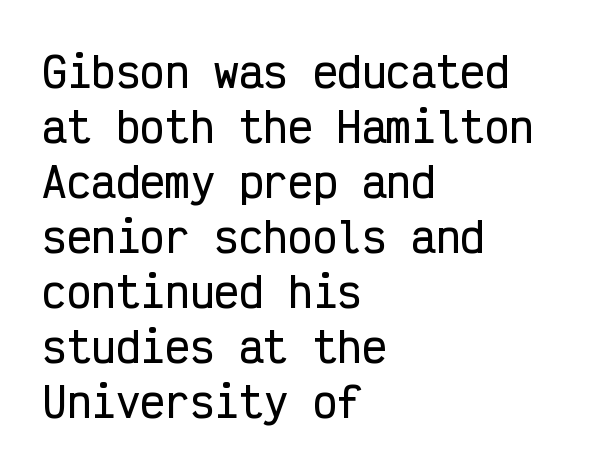
Short and long lines alike share a common starting point at left. This sample keeps an unexceptional amount of space between lines. Italic? Not at all — the glyphs are vertical. Is this a fixed-width face? Yes — each glyph sits in an identical cell. A bare baseline throughout the passage.
